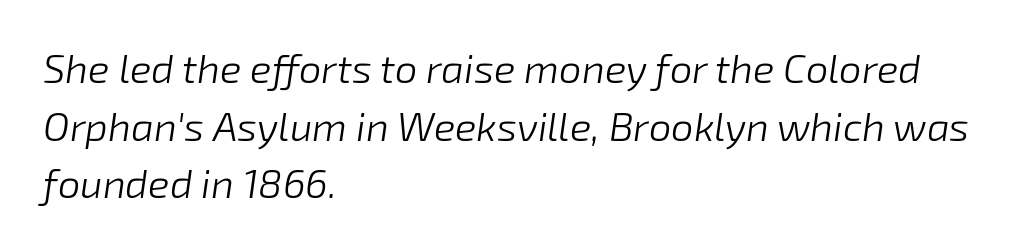
{"italic": "yes", "lean": "right", "slant_degrees": 8, "bold": "no", "weight": "light", "width": "normal", "stroke_contrast": "low", "x_height": "medium", "monospaced": "no", "underline": "no", "align": "left", "line_spacing": "normal", "line_spacing_ratio": 1.44, "letter_spacing": "normal", "letter_spacing_em": 0.0, "glyph_px": 40}
